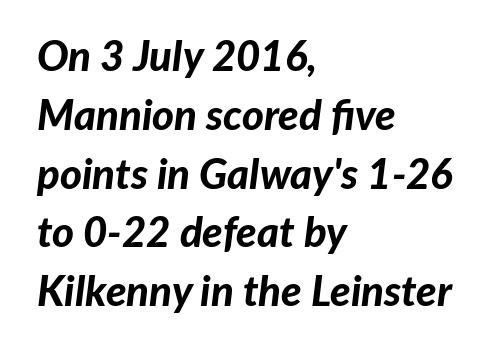
The image shows 42 px bold type, italic (leaning right); set left-aligned, normal line spacing (1.4x), normal letter spacing, not underlined; low stroke contrast and a medium x-height.
